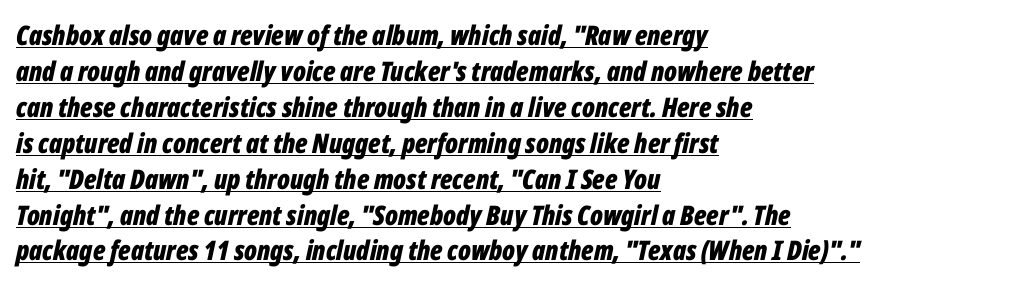
The image shows 27 px bold type, italic (leaning right); set left-aligned, normal line spacing (1.33x), normal letter spacing, underlined.
